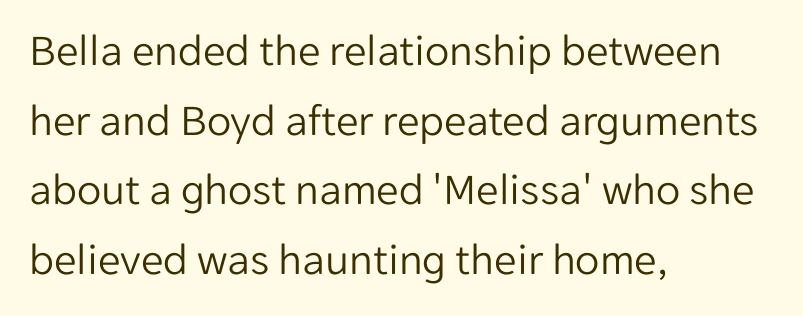
Is the letter spacing exaggerated? No — it looks like the ordinary default. Which margin do the lines hug? The left one — the right edge is uneven. Are there feet on the stems? There aren't — it's a sans. The strokes are not fattened; the text isn't bold. Does the lettering tilt? It doesn't — this is upright.
